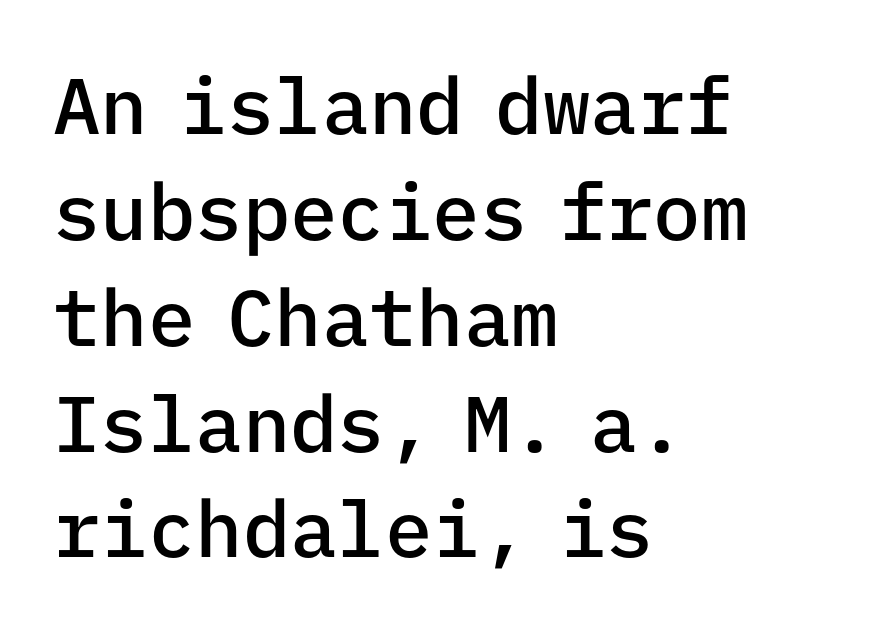
{"serif": "no", "italic": "no", "bold": "semi", "weight": "semibold", "width": "normal", "stroke_contrast": "low", "x_height": "medium", "monospaced": "yes", "underline": "no", "align": "left", "line_spacing": "normal", "line_spacing_ratio": 1.34, "letter_spacing": "normal", "letter_spacing_em": 0.0, "glyph_px": 79}
